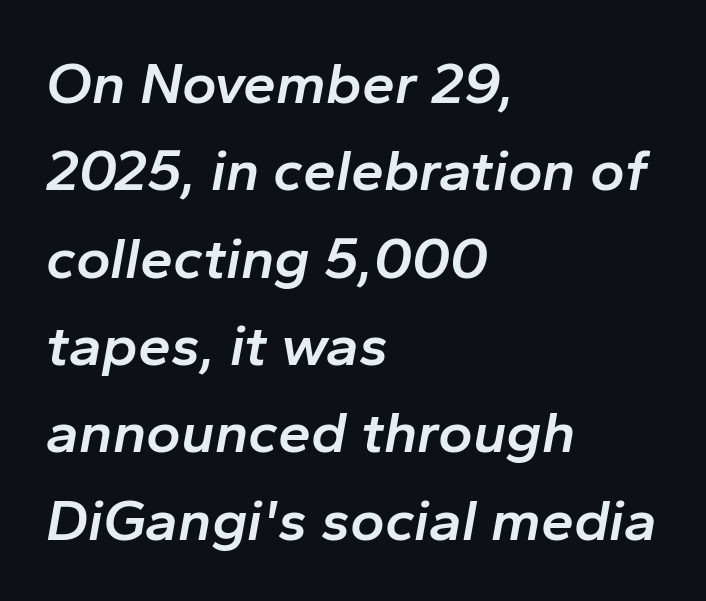
The paragraph has a hard left edge and a soft right edge. Observe the lean: these are italic letterforms. The strip under each line holds only bare page. Tracking here is standard; glyphs follow each other at the usual distance. Honestly, the row spacing looks completely unremarkable. The face used here is a semibold: visibly heavier than regular, lighter than bold.
